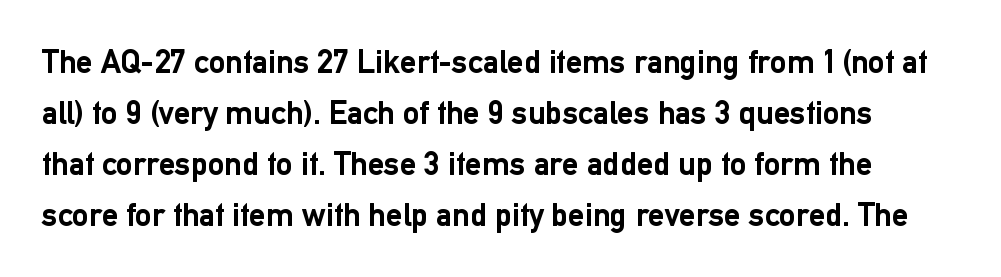
The image shows 33 px semibold sans-serif type, upright; set normal line spacing (1.55x), normal letter spacing, not underlined; low stroke contrast and a medium x-height.
